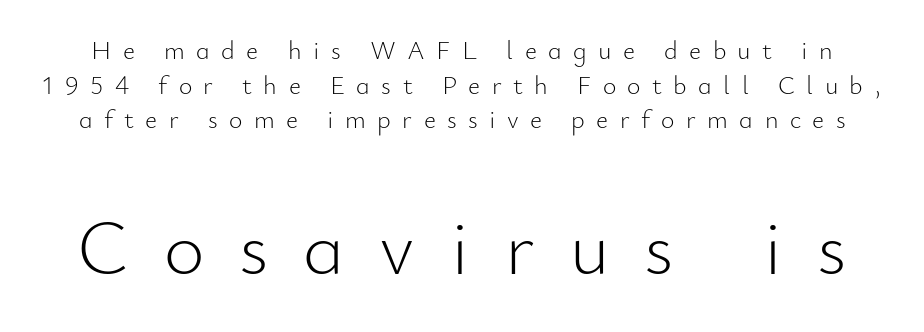
The image shows 79 px light sans-serif type, upright; set normal line spacing (1.33x), unusually wide letter spacing (+0.44 em), not underlined; the second (bottom) block is 3.04x larger; low stroke contrast and a small x-height.
